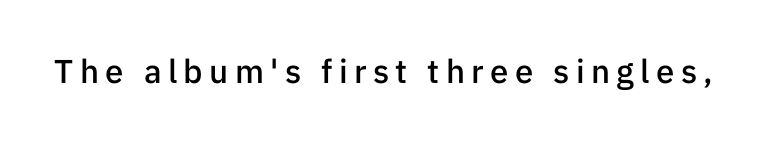
The image shows 33 px semibold sans-serif type, upright; set not underlined; low stroke contrast and a medium x-height.
